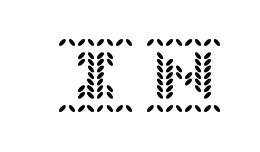
The image shows 76 px text type, upright; set not underlined; a large x-height.
